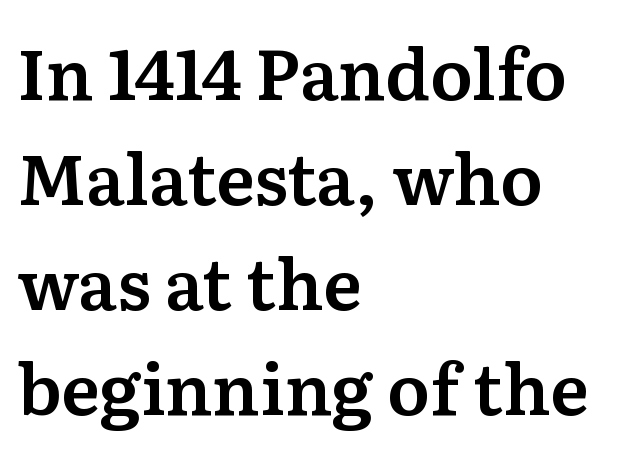
The image shows 70 px serif type, upright; set left-aligned, normal line spacing (1.5x), normal letter spacing, not underlined; medium stroke contrast and a medium x-height.
